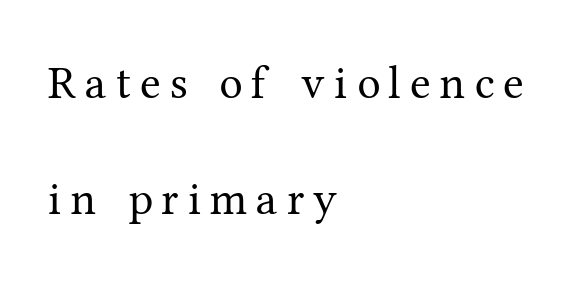
The image shows 47 px regular-weight serif type, upright; set left-aligned, loose line spacing (2.47x), not underlined; medium stroke contrast and a medium x-height.
